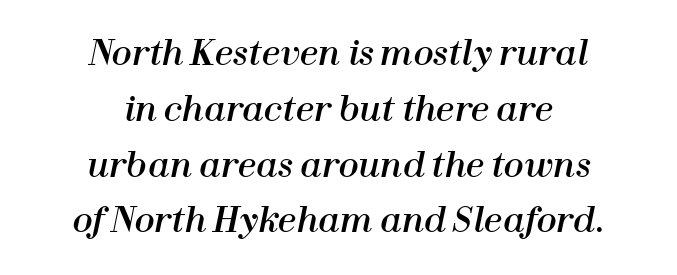
The image shows 33 px text type, italic (leaning right); set centered, normal line spacing (1.69x), normal letter spacing, not underlined; high stroke contrast and a medium x-height.
